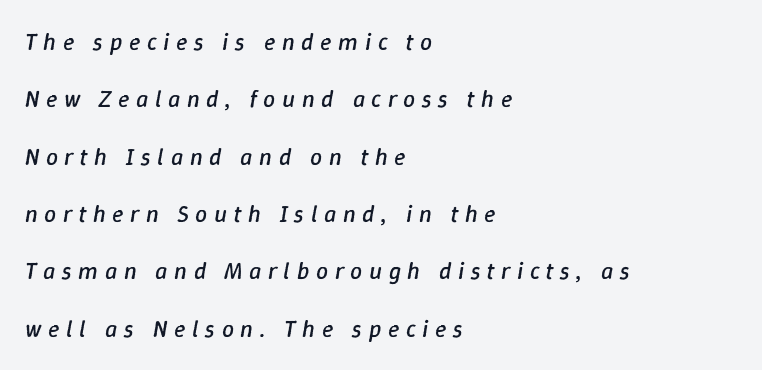
Q: Is the text bold? A: No.
Q: Is the text italic (slanted)? A: Yes, it leans right by about 9 degrees.
Q: Is the text underlined? A: No.
Q: How is the paragraph aligned? A: Left-aligned.
Q: Is the spacing between letters normal or unusually wide? A: Unusually wide.
Q: Is the spacing between lines tight, normal or loose? A: Loose.
